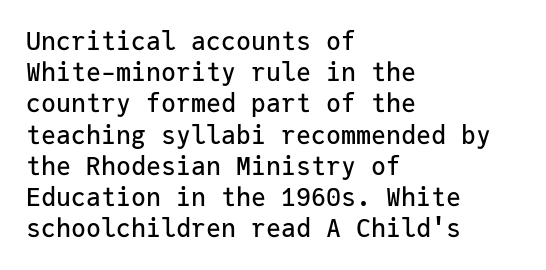
The image shows 25 px text type, upright; set left-aligned, normal line spacing (1.25x), normal letter spacing, not underlined.
